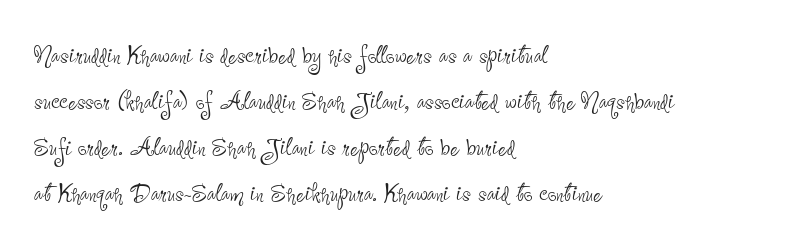
The image shows 31 px thin, condensed sans-serif type; set left-aligned, normal line spacing (1.48x), normal letter spacing, not underlined; low stroke contrast and a small x-height.
